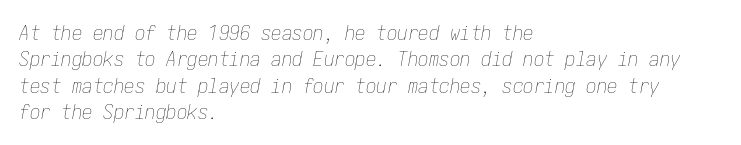
The image shows 21 px text type, italic (leaning right); set left-aligned, normal line spacing (1.26x), normal letter spacing, not underlined.
